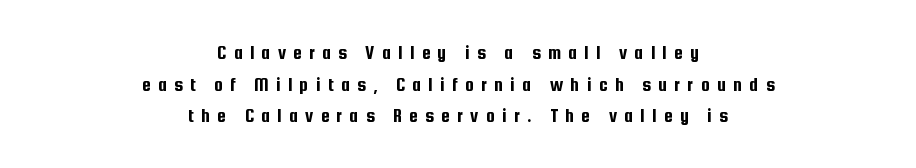
Q: Is the text italic (slanted)? A: No, it is upright.
Q: Is the text underlined? A: No.
Q: How is the paragraph aligned? A: Centered.
Q: Is the spacing between letters normal or unusually wide? A: Unusually wide.
Q: Is the spacing between lines tight, normal or loose? A: Normal.
